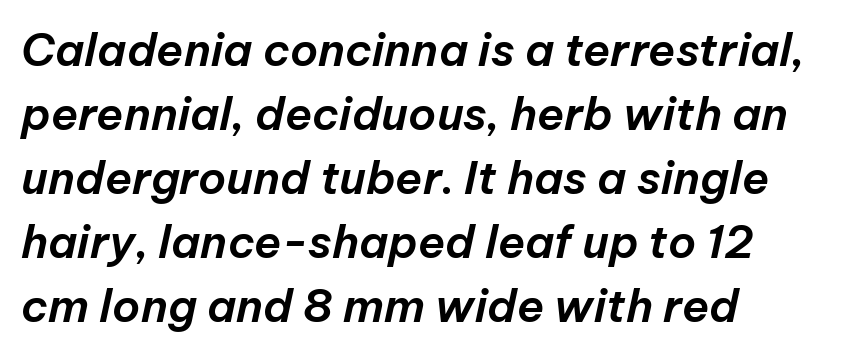
The image shows 45 px text type, italic (leaning right); set left-aligned, normal line spacing (1.42x), normal letter spacing, not underlined; low stroke contrast and a medium x-height.
